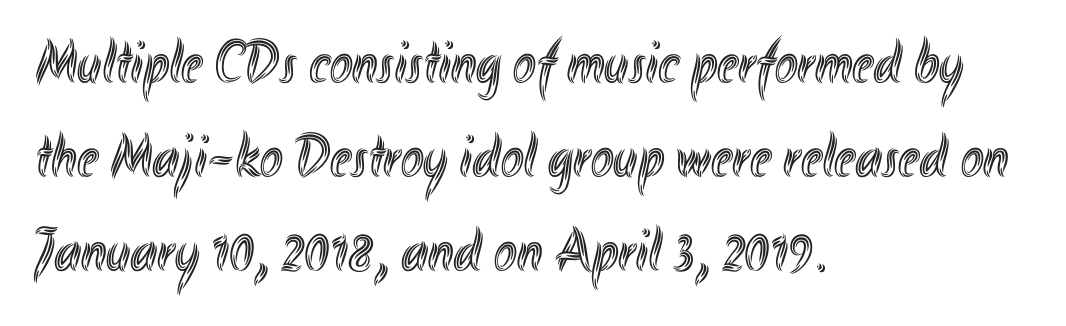
Q: Is the text italic (slanted)? A: Yes.
Q: Is the text underlined? A: No.
Q: How is the paragraph aligned? A: Left-aligned.
Q: Is the spacing between letters normal or unusually wide? A: Normal.
Q: Is the spacing between lines tight, normal or loose? A: Normal.
Q: Width (condensed, normal, or wide)? A: Condensed.
Q: x-height? A: Small.
Q: Monospaced? A: No.
